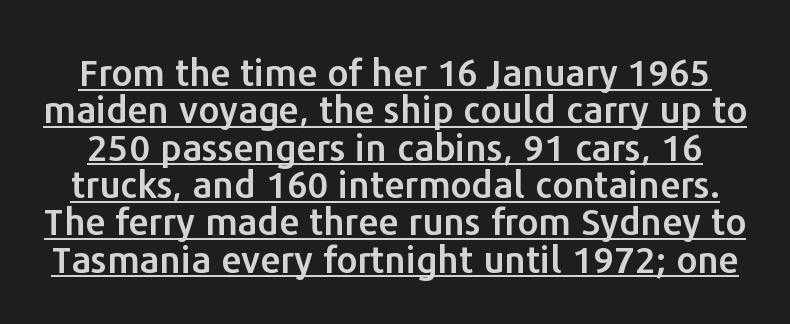
{"serif": "no", "italic": "no", "width": "normal", "stroke_contrast": "low", "x_height": "medium", "monospaced": "no", "underline": "yes", "line_spacing": "tight", "line_spacing_ratio": 1.01, "letter_spacing": "normal", "letter_spacing_em": 0.0, "glyph_px": 37}
